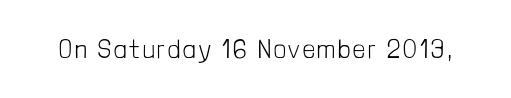
On a weight scale, this lands at 450 or below. The gap between lines stays unmarked. Notice how the stems are strictly vertical — no italics here.
